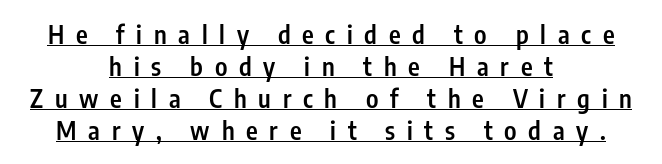
Q: Is the text bold? A: Semi-bold.
Q: Is the text italic (slanted)? A: No, it is upright.
Q: Is the text underlined? A: Yes.
Q: How is the paragraph aligned? A: Centered.
Q: Is the spacing between letters normal or unusually wide? A: Unusually wide.
Q: Is the spacing between lines tight, normal or loose? A: Normal.
